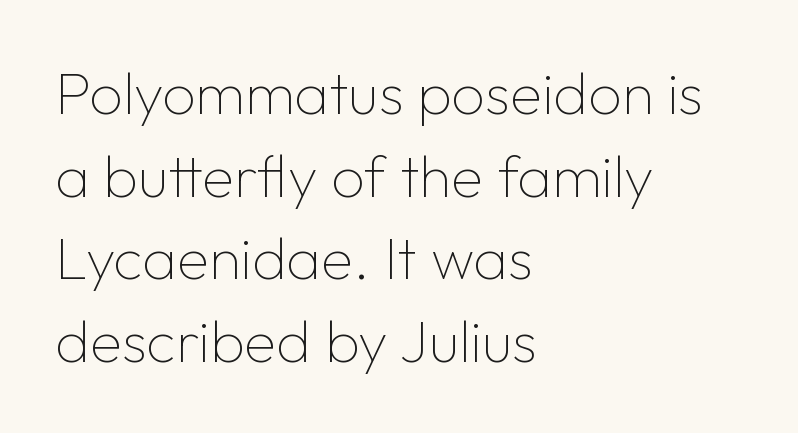
The vertical gap from one line to the next is medium. Typeset ragged right — the left edge is the straight one. The axis of the letterforms is exactly vertical. The passage shown is typed in a proportional face where columns would drift. No feet cap the strokes, marking this as sans-serif type.
